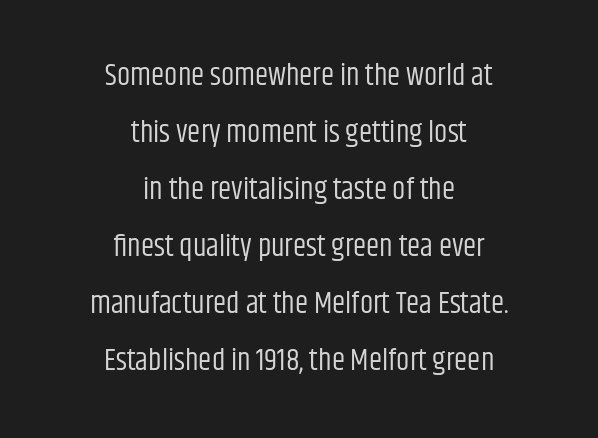
The image shows 30 px regular-weight, condensed sans-serif type, upright; set centered, loose line spacing (1.9x), normal letter spacing, not underlined; low stroke contrast and a large x-height.
